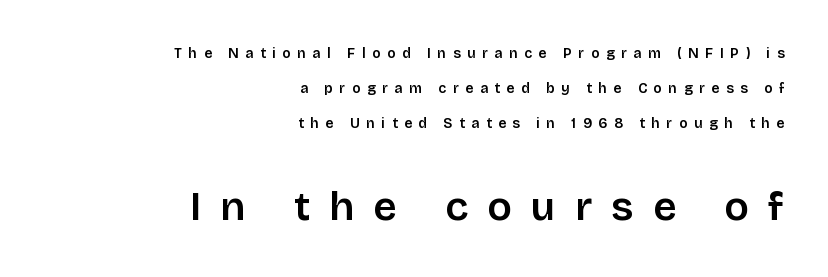
Letters rest on an invisible, unmarked baseline. All the whitespace from short lines collects on the left. What kind of face is this? One without serifs — a sans. Quick note: not italic, upright. The emphasis by scale lands on block number two, below.
